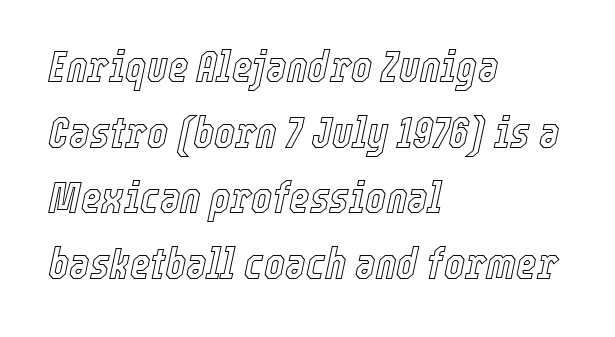
The image shows 44 px condensed type, italic (leaning right); set left-aligned, normal line spacing (1.49x), normal letter spacing, not underlined; a medium x-height.
